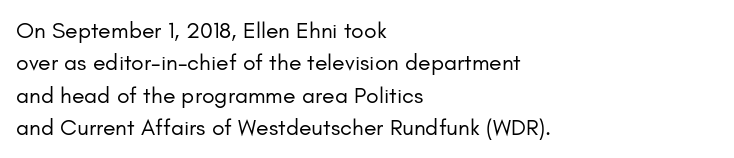
Q: Is the text bold? A: No.
Q: Is the text italic (slanted)? A: No, it is upright.
Q: Is the text underlined? A: No.
Q: How is the paragraph aligned? A: Left-aligned.
Q: Is the spacing between letters normal or unusually wide? A: Normal.
Q: Is the spacing between lines tight, normal or loose? A: Normal.
